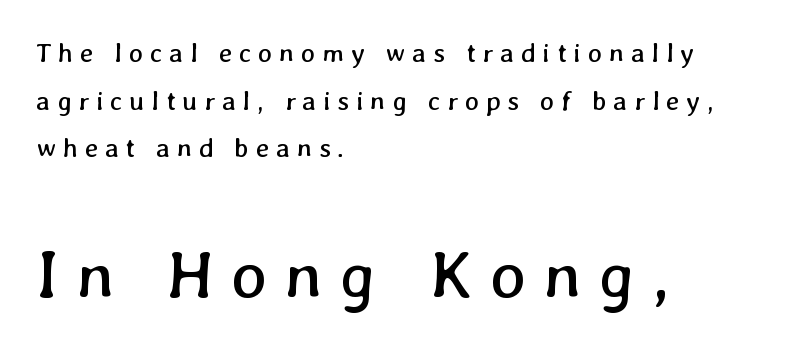
Each word looks stretched out because of the extra space between its letters. Underlining? Definitely not there. Whoever set this made the second block the dominant, larger element. You could not count columns in this text — the font is proportionally spaced.
